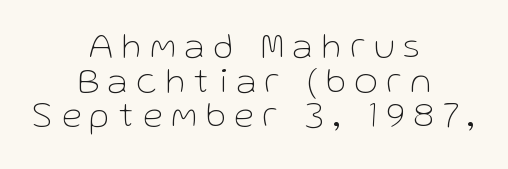
The image shows 36 px thin sans-serif type, upright; set centered, tight line spacing (0.96x), unusually wide letter spacing (+0.26 em), not underlined; low stroke contrast and a medium x-height.
